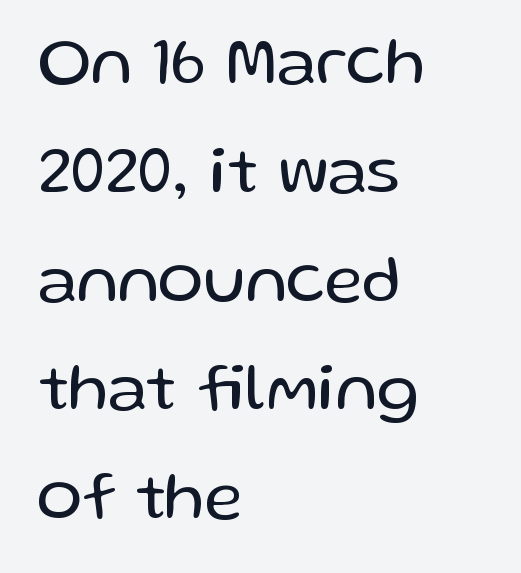
The image shows 68 px regular-weight sans-serif type, upright; set left-aligned, normal line spacing (1.6x), normal letter spacing, not underlined; low stroke contrast and a medium x-height.
